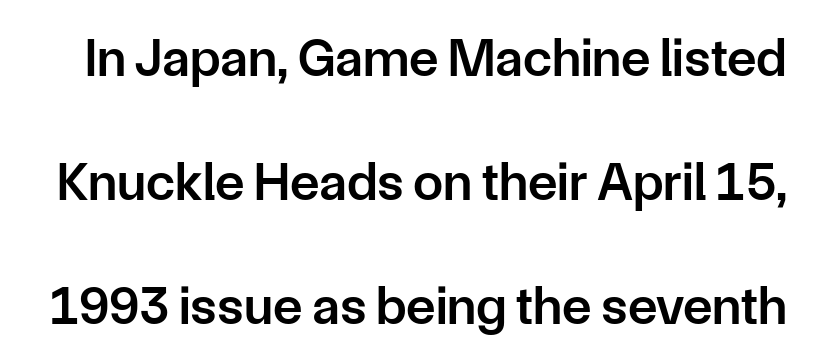
The letters advance in unequal steps, a hallmark of proportional type. Unlike italic type, these characters show no tilt at all. Loosely led — the rows are spread out. Are there feet on the stems? There aren't — it's a sans. Notice the strokes are somewhat thickened but not fully heavy: this is a semibold.
